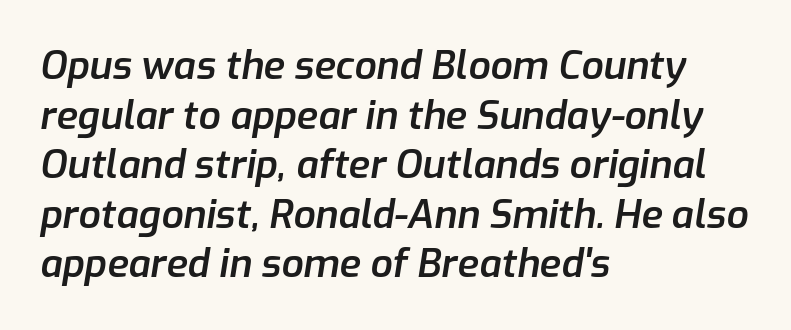
Bare-footed words on every line. Compared with typical paragraphs, the rows here are spaced about the same. The specimen reads as italic at a glance. Here the designer chose a conventional face with non-uniform glyph widths. The passage shown is semibold, sitting just below true bold.
